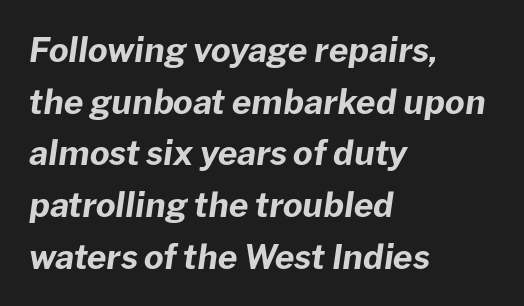
Rendered with sloped, italic letterforms. Baseline-to-baseline distance is the conventional proportion of letter height. Each word holds together tightly as a unit, with standard inter-letter gaps. The rag falls on the right side of this text block.
